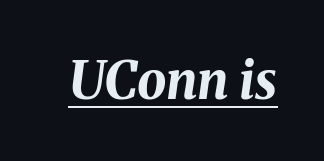
The image shows 52 px bold type, italic (leaning right); set normal letter spacing, underlined; medium stroke contrast and a medium x-height.
